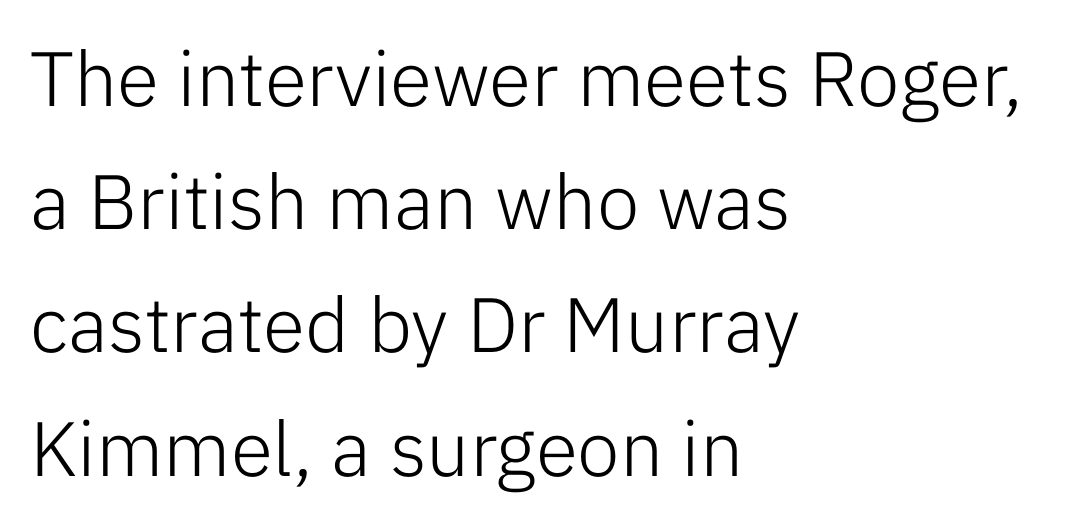
Q: Is the text bold? A: No.
Q: Is the text italic (slanted)? A: No, it is upright.
Q: Is the typeface a serif or a sans-serif typeface? A: Sans-serif.
Q: Is the text underlined? A: No.
Q: How is the paragraph aligned? A: Left-aligned.
Q: Is the spacing between letters normal or unusually wide? A: Normal.
Q: Is the spacing between lines tight, normal or loose? A: Normal.
Q: Width (condensed, normal, or wide)? A: Normal.
Q: Stroke contrast? A: Low.
Q: x-height? A: Medium.
Q: Monospaced? A: No.
